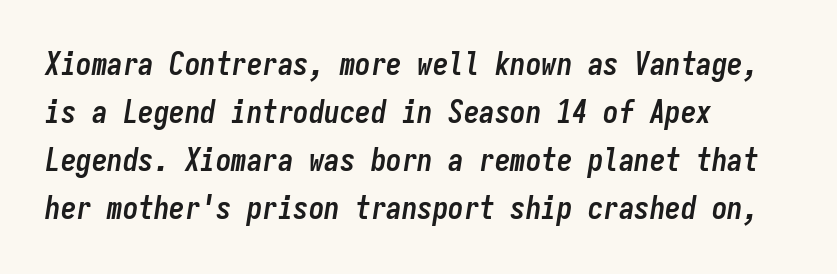
Q: Is the text bold? A: Yes.
Q: Is the text italic (slanted)? A: Yes, it leans right by about 9 degrees.
Q: Is the text underlined? A: No.
Q: How is the paragraph aligned? A: Left-aligned.
Q: Is the spacing between letters normal or unusually wide? A: Normal.
Q: Is the spacing between lines tight, normal or loose? A: Normal.
Q: Width (condensed, normal, or wide)? A: Condensed.
Q: Stroke contrast? A: Low.
Q: x-height? A: Medium.
Q: Monospaced? A: Yes.
